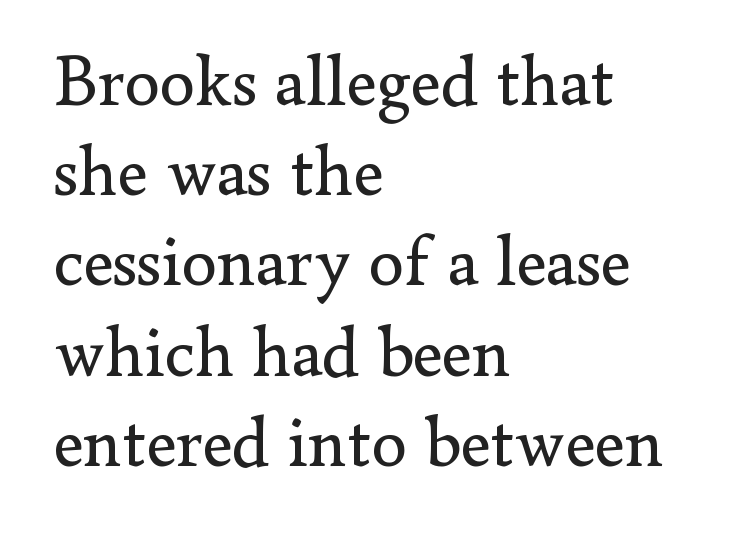
The image shows 71 px regular-weight serif type, upright; set left-aligned, normal line spacing (1.27x), normal letter spacing, not underlined; low stroke contrast and a small x-height.
